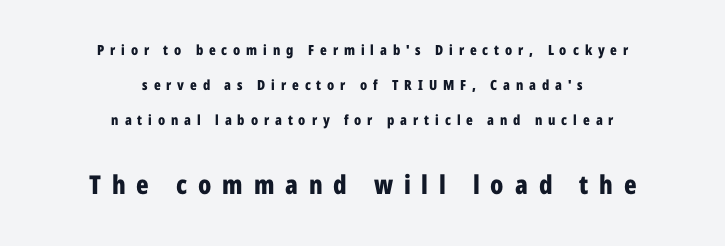
The following chunk of copy outweighs the initial chunk in type size. Substantial extra tracking has been applied to these lines. The axis of the letterforms is exactly vertical. The vertical gap from one line to the next is large. One-word summary of the alignment: center. This is heavy type, rendered in bold.
